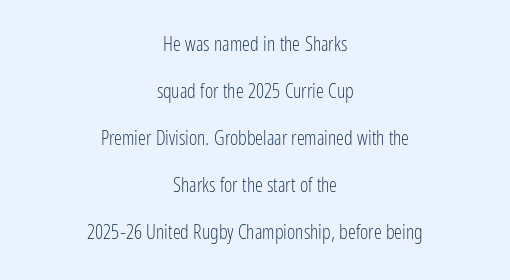
{"italic": "no", "bold": "no", "underline": "no", "align": "center", "line_spacing": "loose", "line_spacing_ratio": 2.35, "letter_spacing": "normal", "letter_spacing_em": 0.0, "glyph_px": 20}
